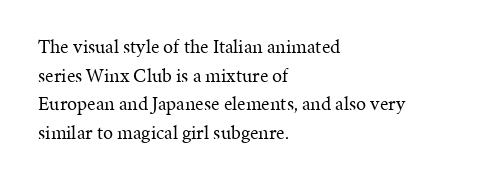
{"italic": "no", "bold": "no", "underline": "no", "align": "left", "line_spacing": "normal", "line_spacing_ratio": 1.43, "letter_spacing": "normal", "letter_spacing_em": 0.0, "glyph_px": 20}
